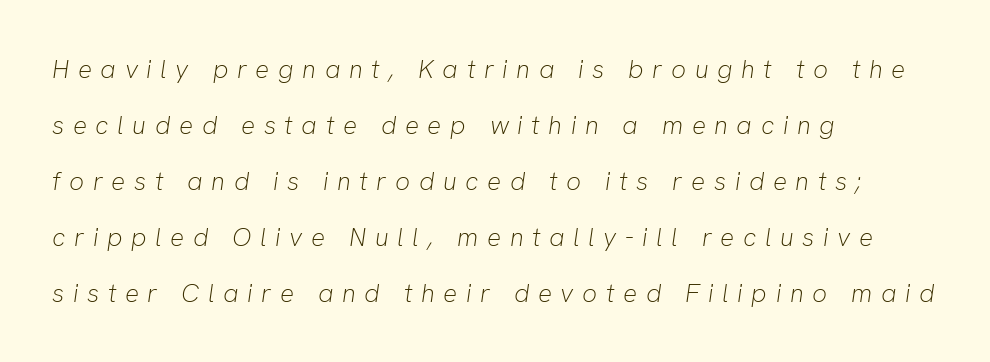
The image shows 26 px text type, italic (leaning right); set left-aligned, loose line spacing (2.15x), unusually wide letter spacing (+0.33 em), not underlined.
